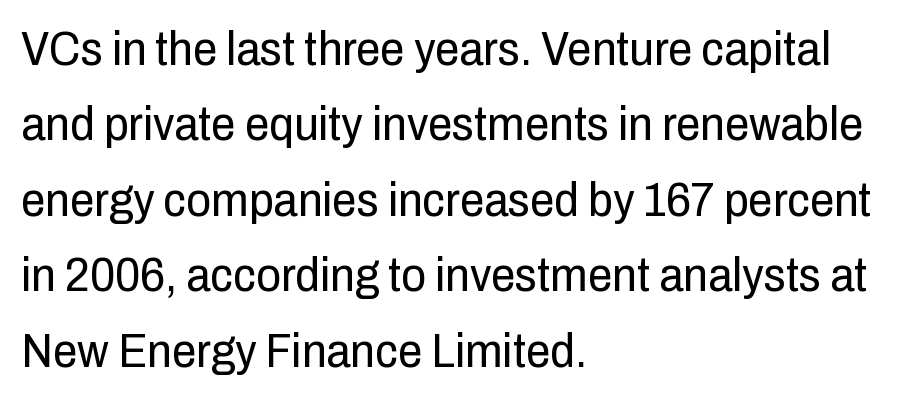
Q: Is the text bold? A: No.
Q: Is the text italic (slanted)? A: No, it is upright.
Q: Is the typeface a serif or a sans-serif typeface? A: Sans-serif.
Q: Is the text underlined? A: No.
Q: How is the paragraph aligned? A: Left-aligned.
Q: Is the spacing between letters normal or unusually wide? A: Normal.
Q: Is the spacing between lines tight, normal or loose? A: Normal.
Q: Width (condensed, normal, or wide)? A: Condensed.
Q: Stroke contrast? A: Low.
Q: x-height? A: Medium.
Q: Monospaced? A: No.
